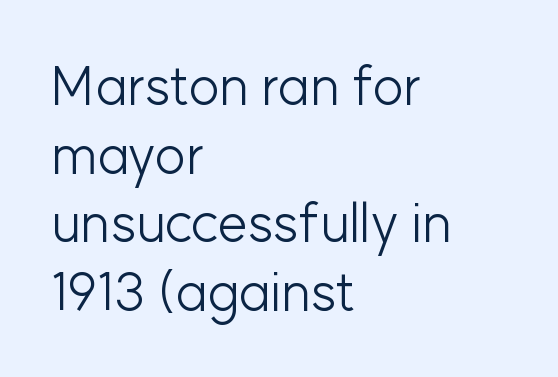
Varying glyph widths throughout — classic text-font behaviour. The gaps between neighbouring characters are ordinary and unremarkable. Stems here are at most as thick as an everyday book face. A classic flush-left, rag-right setting is used for this passage. A roman cut, with each character standing at attention.
